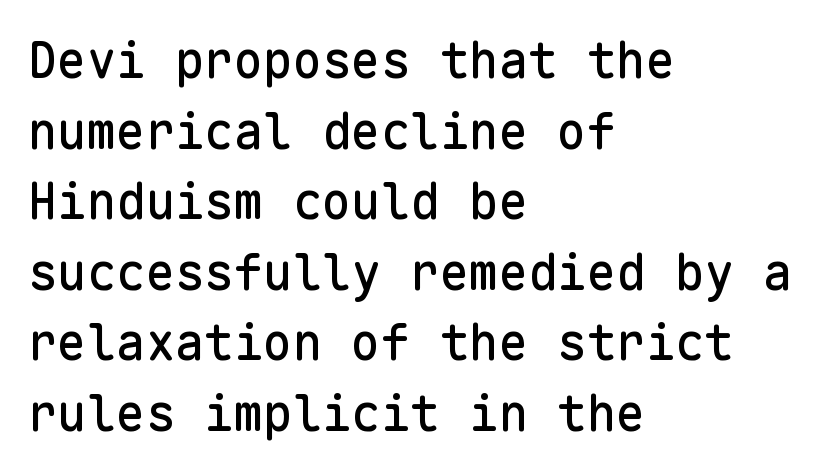
The image shows 49 px sans-serif type, upright, monospaced; set left-aligned, normal line spacing (1.44x), normal letter spacing, not underlined; low stroke contrast and a medium x-height.
